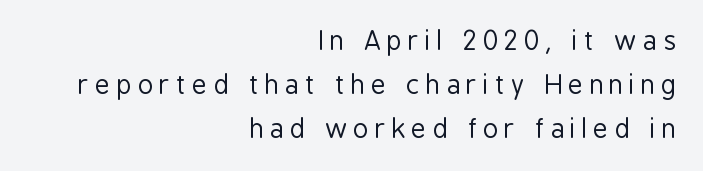
The image shows 26 px text type, upright; set right-aligned, normal line spacing (1.69x), unusually wide letter spacing (+0.23 em), not underlined.
